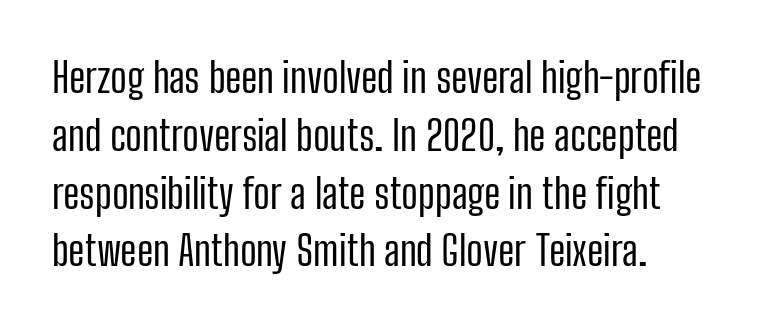
Is the stroke heavy? The answer is a plain regular-or-lighter. Plain, unruled lines of type. Style check: upright. Characters follow at the spacing the type designer built in. Students, observe: this is what conventionally led text looks like.
